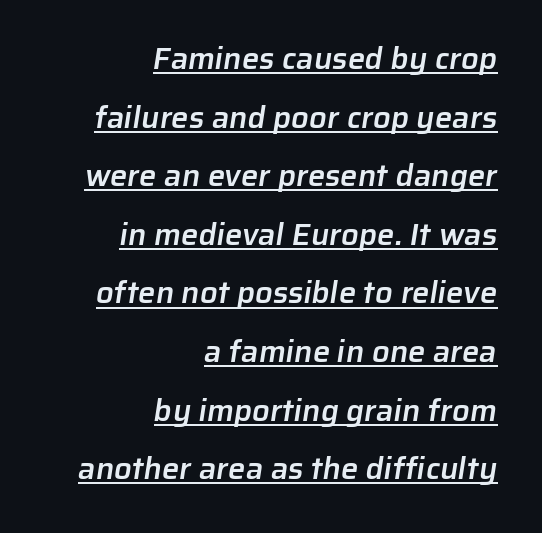
{"serif": "no", "bold": "semi", "weight": "semibold", "width": "normal", "stroke_contrast": "low", "x_height": "medium", "monospaced": "no", "underline": "yes", "align": "right", "line_spacing_ratio": 1.89, "letter_spacing": "normal", "letter_spacing_em": 0.0, "glyph_px": 31}
